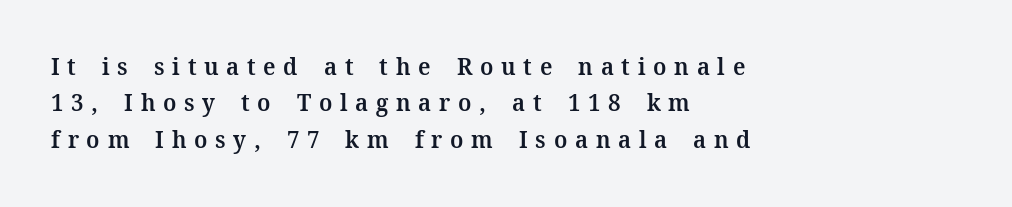
Reading down the column, the eye jumps a familiar distance to each next line. A bare baseline throughout the passage. Style check: upright. The tracking reads as deliberately expanded to a designer's eye. Leftover space on each line is placed entirely after the last word.
